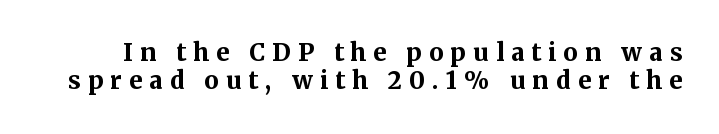
{"italic": "no", "bold": "yes", "underline": "no", "line_spacing_ratio": 1.17, "letter_spacing": "wide", "letter_spacing_em": 0.3, "glyph_px": 24}
